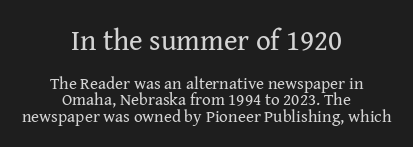
What kind of face is this? One with serifs. The baseline area is clear. Character widths vary here, with narrow letters taking less room than wide ones. One-word summary of the alignment: center. In terms of posture, this sample is upright. Weight class: somewhere from thin through regular.
